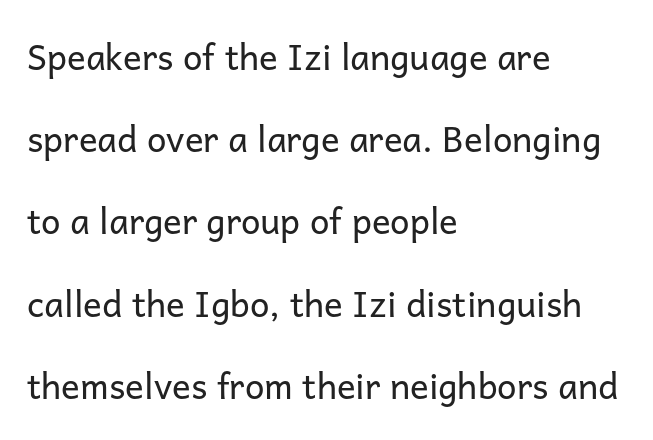
The image shows 35 px regular-weight sans-serif type, upright; set left-aligned, loose line spacing (2.35x), normal letter spacing, not underlined; low stroke contrast and a medium x-height.
